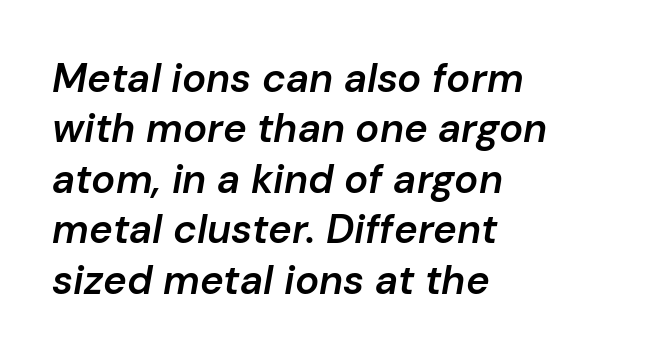
Q: Is the text bold? A: Semi-bold.
Q: Is the text italic (slanted)? A: Yes, it leans right by about 10 degrees.
Q: Is the text underlined? A: No.
Q: How is the paragraph aligned? A: Left-aligned.
Q: Is the spacing between letters normal or unusually wide? A: Normal.
Q: Is the spacing between lines tight, normal or loose? A: Normal.
Q: Width (condensed, normal, or wide)? A: Normal.
Q: Stroke contrast? A: Low.
Q: x-height? A: Medium.
Q: Monospaced? A: No.
